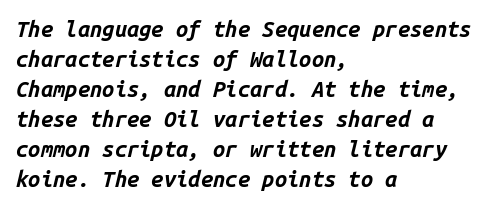
Q: Is the text bold? A: Yes.
Q: Is the text italic (slanted)? A: Yes, it leans right by about 14 degrees.
Q: Is the text underlined? A: No.
Q: How is the paragraph aligned? A: Left-aligned.
Q: Is the spacing between letters normal or unusually wide? A: Normal.
Q: Is the spacing between lines tight, normal or loose? A: Normal.
